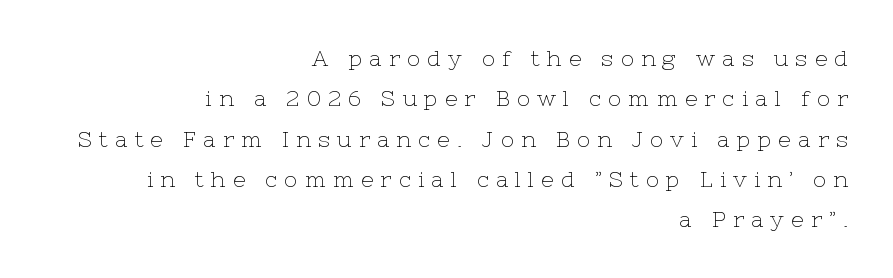
The image shows 22 px text type, upright; set right-aligned, line spacing 1.83x, unusually wide letter spacing (+0.32 em), not underlined.
